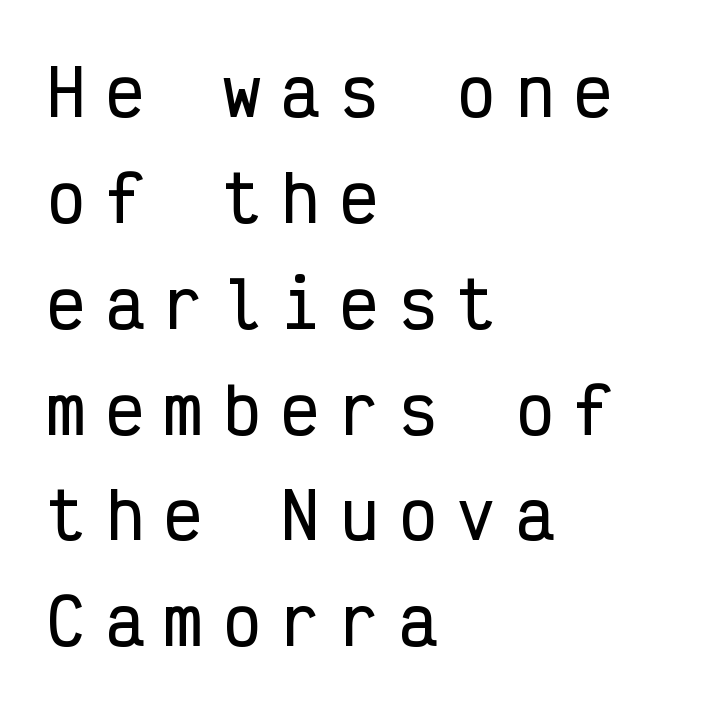
The image shows 63 px condensed sans-serif type, upright, monospaced; set left-aligned, normal line spacing (1.68x), unusually wide letter spacing (+0.33 em), not underlined; low stroke contrast and a medium x-height.
